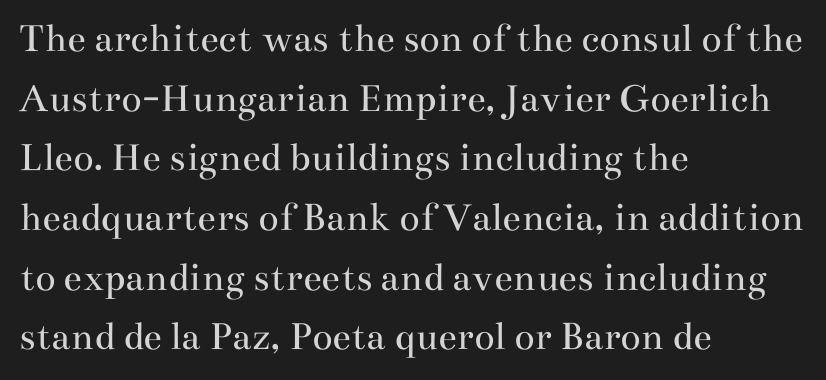
Q: Is the text bold? A: No.
Q: Is the text italic (slanted)? A: No, it is upright.
Q: Is the typeface a serif or a sans-serif typeface? A: Serif.
Q: Is the text underlined? A: No.
Q: How is the paragraph aligned? A: Left-aligned.
Q: Is the spacing between letters normal or unusually wide? A: Normal.
Q: Is the spacing between lines tight, normal or loose? A: Normal.
Q: Width (condensed, normal, or wide)? A: Wide.
Q: Stroke contrast? A: Medium.
Q: x-height? A: Small.
Q: Monospaced? A: No.
